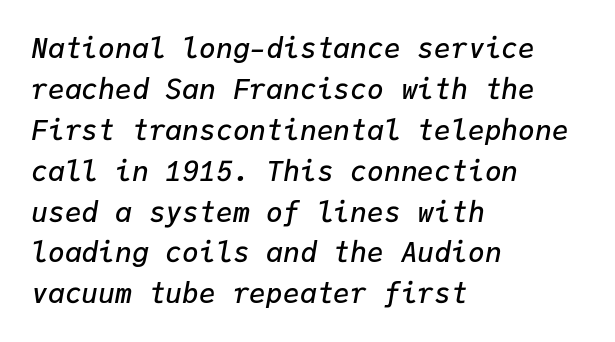
Notice how the stems are inclined rather than vertical — that's the hallmark of italics. Stroke thickness is moderately raised; the sample reads as semibold. The area under the type is left untouched. What's the leading like? Ordinary, nothing unusual. The face used here is rendered with its standard letterfit. Looks like terminal output: every glyph gets an equal slot.
